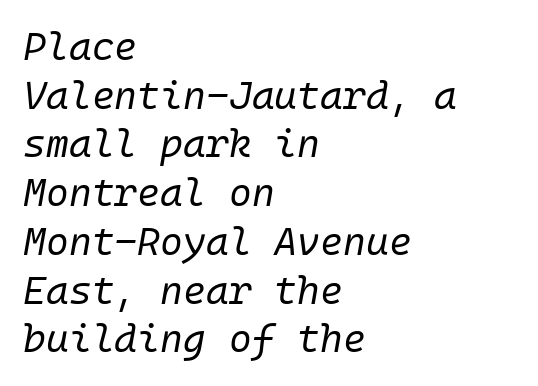
The image shows 39 px regular-weight type, italic (leaning right); set left-aligned, normal line spacing (1.25x), normal letter spacing, not underlined; low stroke contrast and a medium x-height.
